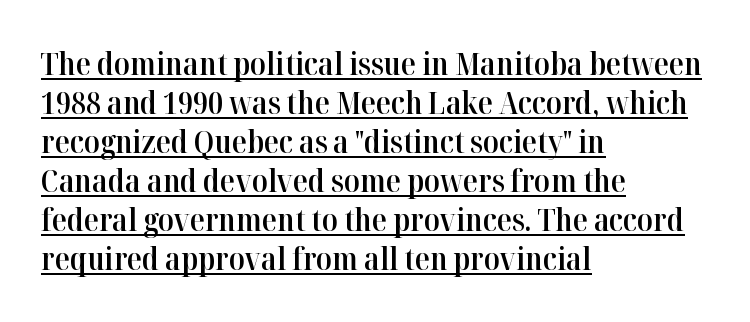
The face used here appears with an underline applied. Do the characters align in a grid? No, the font is proportional. Does the copy run flush right? No — it runs flush left. Typographic density is moderately raised because the face is semibold.
